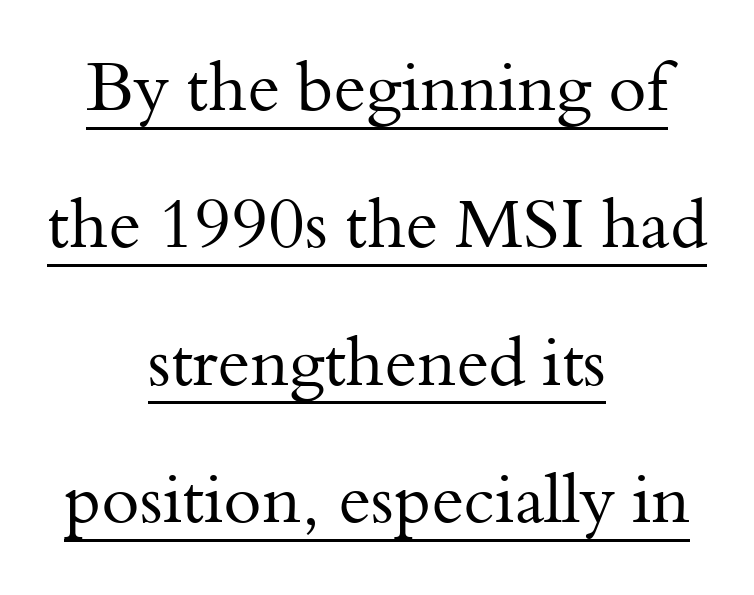
The image shows 69 px regular-weight serif type, upright; set centered, loose line spacing (1.99x), normal letter spacing, underlined; medium stroke contrast and a small x-height.
